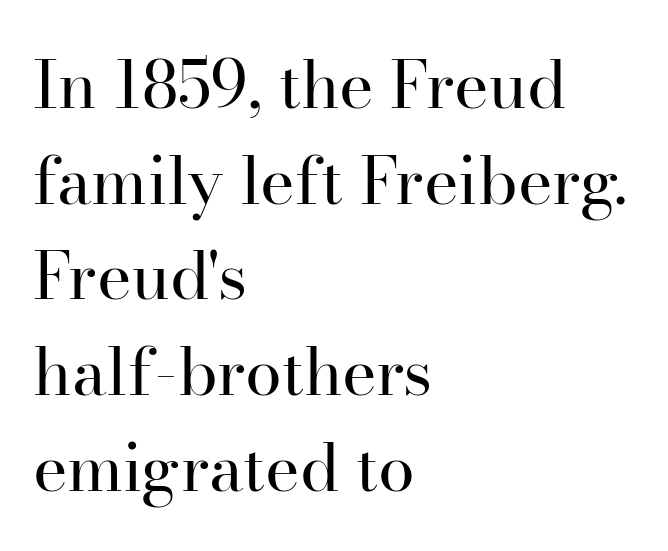
This sample keeps an unexceptional amount of space between lines. Weight class: somewhere from thin through regular. Spacing between characters is what you'd get straight out of the box. The string is rendered with underlining switched off. Looks like regular typesetting: each glyph gets only the width it needs. This rendering employs a face with finishing strokes, i.e., a serif.
